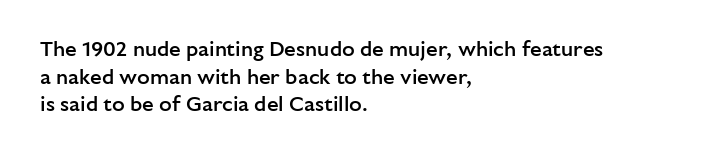
{"italic": "no", "bold": "semi", "underline": "no", "align": "left", "line_spacing": "normal", "line_spacing_ratio": 1.32, "letter_spacing": "normal", "letter_spacing_em": 0.0, "glyph_px": 21}
